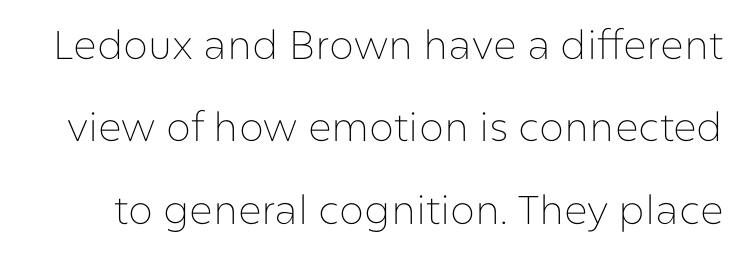
Q: Is the text bold? A: No.
Q: Is the text italic (slanted)? A: No, it is upright.
Q: Is the typeface a serif or a sans-serif typeface? A: Sans-serif.
Q: Is the text underlined? A: No.
Q: Is the spacing between letters normal or unusually wide? A: Normal.
Q: Is the spacing between lines tight, normal or loose? A: Loose.
Q: Width (condensed, normal, or wide)? A: Normal.
Q: Stroke contrast? A: Low.
Q: x-height? A: Medium.
Q: Monospaced? A: No.
